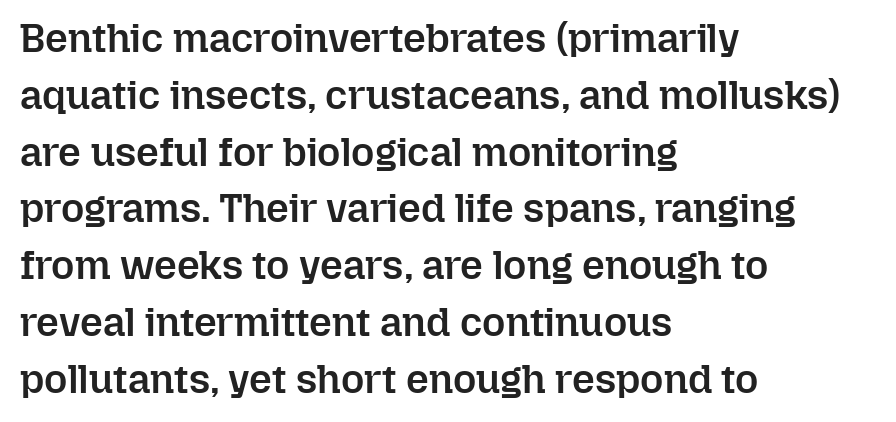
{"italic": "no", "bold": "semi", "weight": "semibold", "width": "normal", "stroke_contrast": "low", "x_height": "medium", "monospaced": "no", "underline": "no", "align": "left", "line_spacing": "normal", "line_spacing_ratio": 1.42, "letter_spacing": "normal", "letter_spacing_em": 0.0, "glyph_px": 40}
